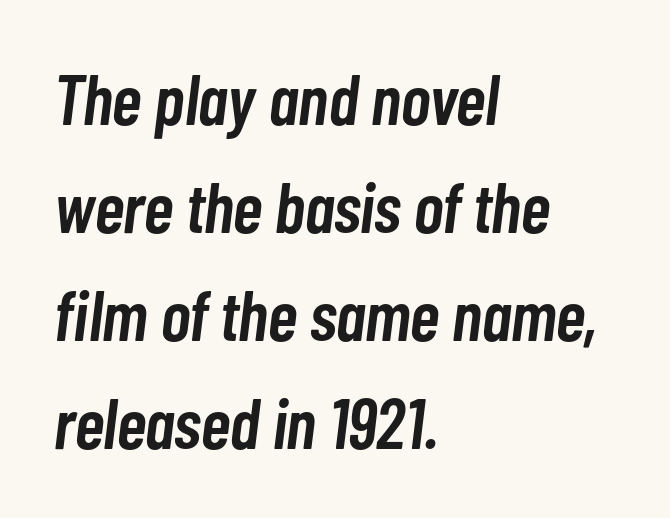
This sample is left-justified, so line endings fall wherever the words run out. This block has exactly the height ordinary leading produces. The horizontal fit of the characters is conventional and even. Glance below the letters and you will spot only blank space.
